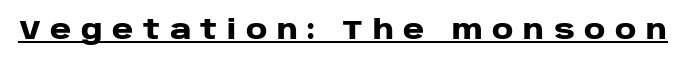
The image shows 26 px bold type, upright; set unusually wide letter spacing (+0.37 em), underlined.
